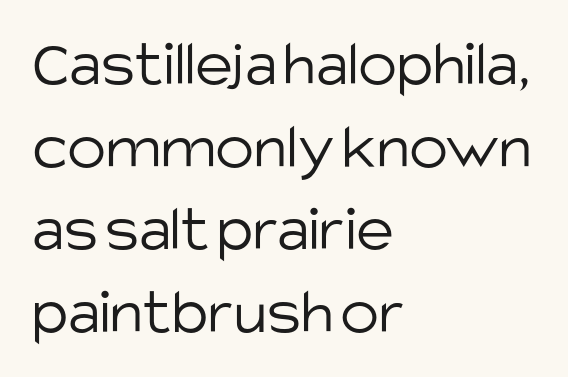
{"serif": "no", "italic": "no", "bold": "no", "weight": "light", "width": "normal", "stroke_contrast": "low", "x_height": "large", "monospaced": "no", "underline": "no", "align": "left", "line_spacing": "normal", "line_spacing_ratio": 1.27, "letter_spacing": "normal", "letter_spacing_em": 0.0, "glyph_px": 65}
